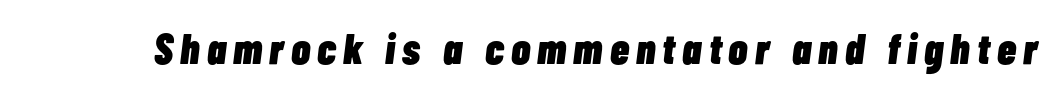
{"italic": "yes", "lean": "right", "slant_degrees": 7, "bold": "yes", "weight": "heavy", "width": "condensed", "stroke_contrast": "low", "x_height": "medium", "monospaced": "no", "underline": "no", "glyph_px": 43}
